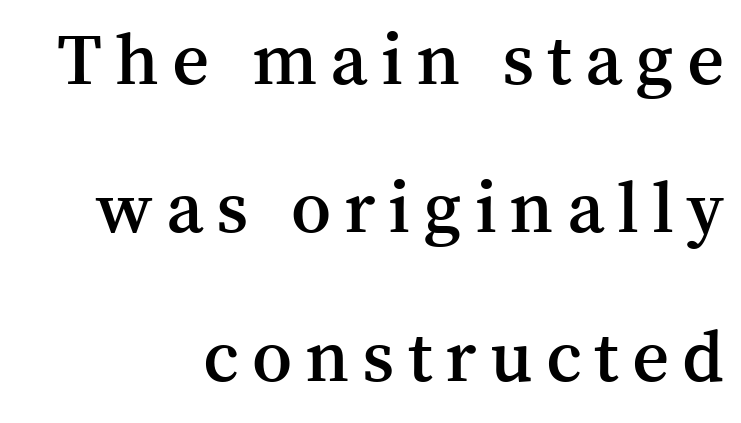
The designer dialed line spacing up above the default. Little horizontal feet cap the strokes, marking this as serif type. Style check: upright. The gap between lines stays unmarked. The lines in this sample share a right terminus and differ only in where they begin.
